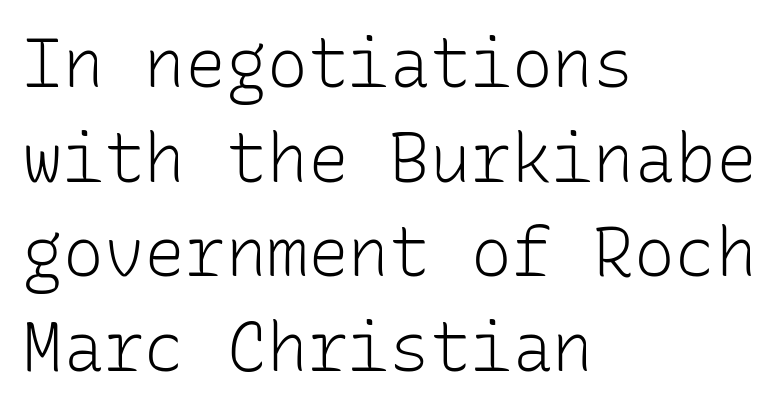
{"serif": "no", "italic": "no", "bold": "no", "weight": "light", "width": "normal", "stroke_contrast": "low", "x_height": "medium", "monospaced": "yes", "underline": "no", "align": "left", "line_spacing": "normal", "line_spacing_ratio": 1.39, "letter_spacing": "normal", "letter_spacing_em": 0.0, "glyph_px": 68}
